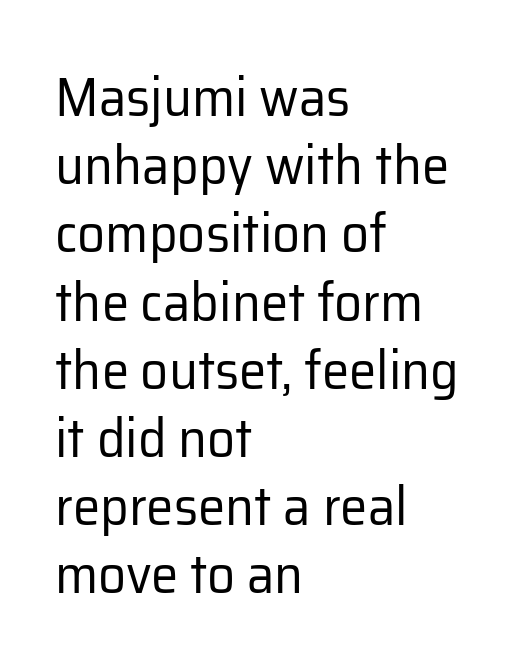
The image shows 55 px regular-weight sans-serif type, upright; set left-aligned, line spacing 1.24x, normal letter spacing, not underlined; low stroke contrast and a medium x-height.
